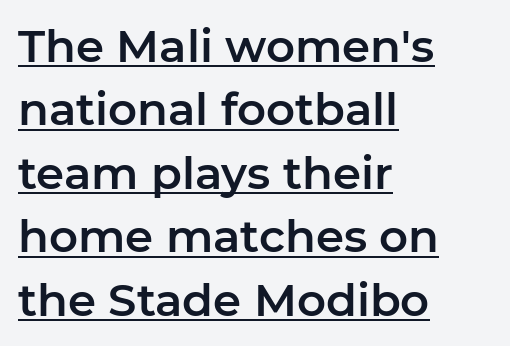
The image shows 45 px sans-serif type, upright; set left-aligned, normal line spacing (1.41x), normal letter spacing, underlined; low stroke contrast and a medium x-height.
